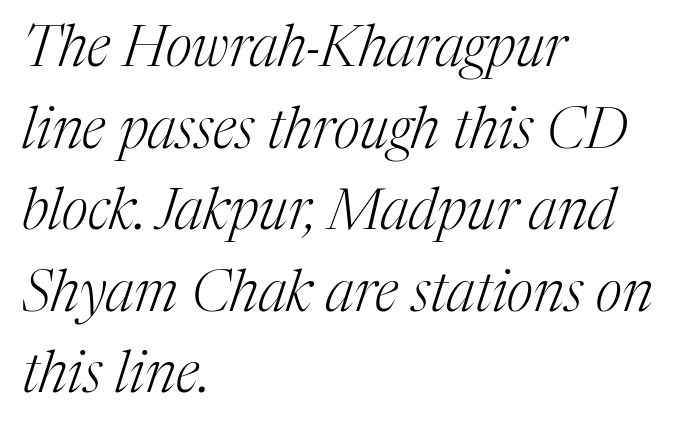
Q: Is the text bold? A: No.
Q: Is the text italic (slanted)? A: Yes, it leans right by about 17 degrees.
Q: Is the typeface a serif or a sans-serif typeface? A: Serif.
Q: Is the text underlined? A: No.
Q: How is the paragraph aligned? A: Left-aligned.
Q: Is the spacing between letters normal or unusually wide? A: Normal.
Q: Is the spacing between lines tight, normal or loose? A: Normal.
Q: Width (condensed, normal, or wide)? A: Normal.
Q: Stroke contrast? A: Medium.
Q: x-height? A: Medium.
Q: Monospaced? A: No.
